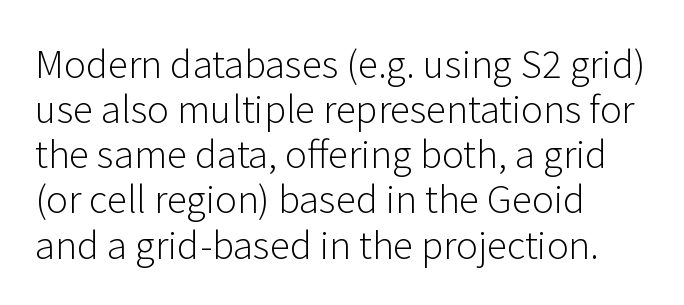
{"serif": "no", "italic": "no", "bold": "no", "weight": "light", "width": "normal", "stroke_contrast": "low", "x_height": "medium", "monospaced": "no", "underline": "no", "align": "left", "line_spacing_ratio": 1.22, "letter_spacing": "normal", "letter_spacing_em": 0.0, "glyph_px": 37}
